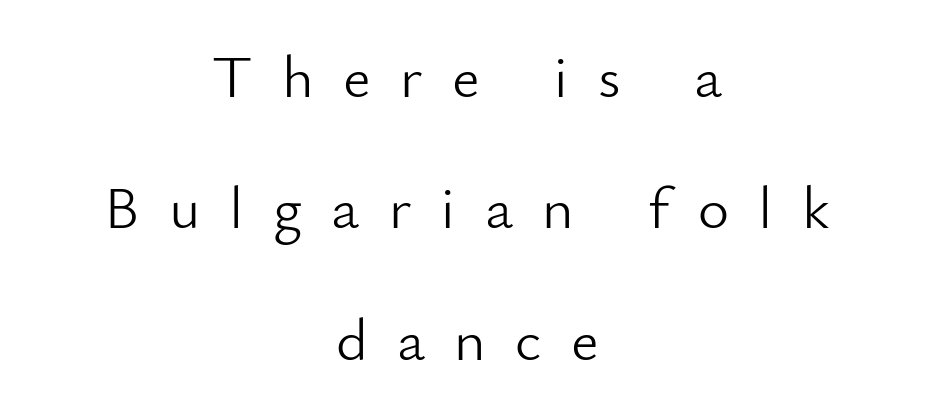
{"serif": "no", "italic": "no", "bold": "no", "weight": "light", "width": "normal", "stroke_contrast": "low", "x_height": "small", "monospaced": "no", "underline": "no", "align": "center", "line_spacing": "loose", "line_spacing_ratio": 2.19, "letter_spacing": "wide", "letter_spacing_em": 0.49, "glyph_px": 60}
